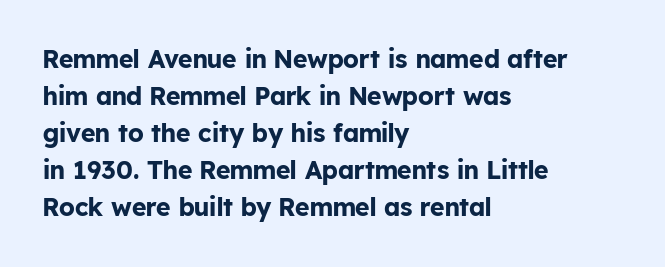
{"italic": "no", "bold": "yes", "underline": "no", "align": "left", "line_spacing": "normal", "line_spacing_ratio": 1.48, "letter_spacing": "normal", "letter_spacing_em": 0.0, "glyph_px": 25}
